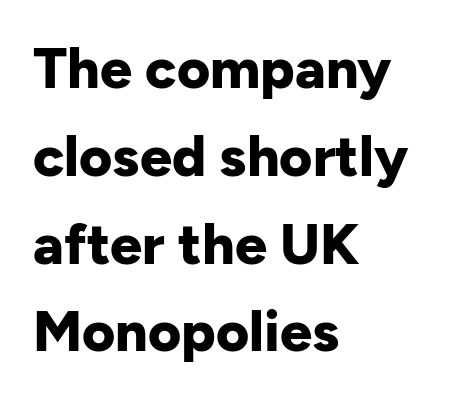
Typesetter's note: full bold, strokes at maximum text heaviness. This sample is left-justified, so line endings fall wherever the words run out. Does the leading feel generous? No, just average. Spacing verdict: proportional, widths tailored to each character. Classification — sans serif.
